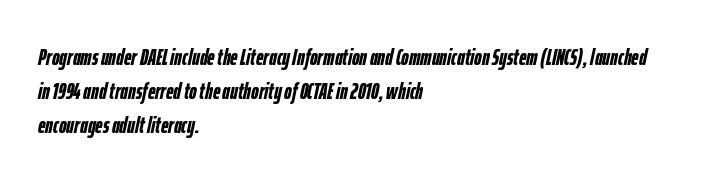
The image shows 23 px bold type, italic (leaning right); set left-aligned, normal line spacing (1.47x), normal letter spacing, not underlined.
